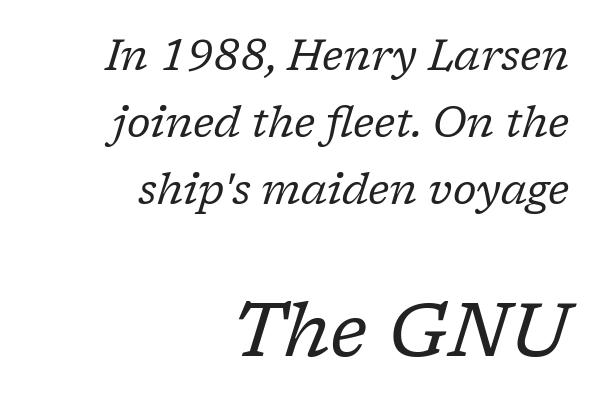
A clean baseline with only descenders dipping below it. The second block has been scaled up relative to the first. Here the designer chose a conventional face with non-uniform glyph widths. Check where the strokes stop: tiny serifs finish them off. Leading: standard.
